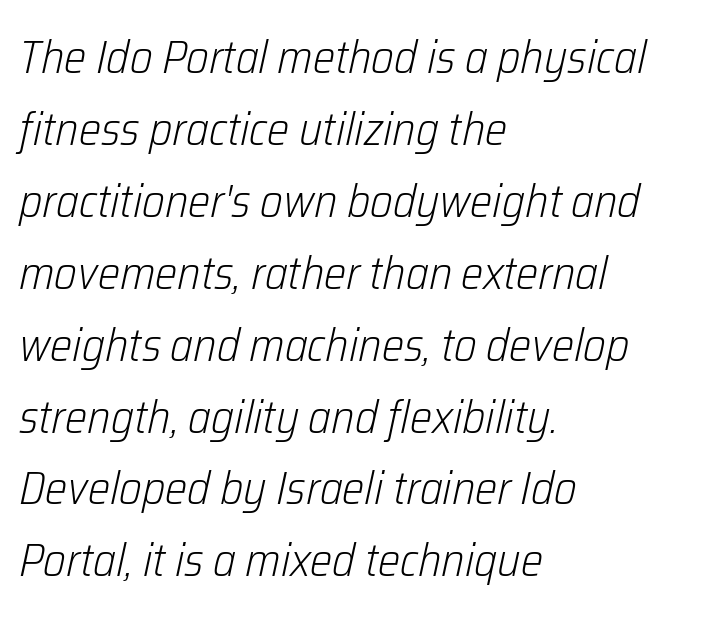
{"italic": "yes", "lean": "right", "slant_degrees": 12, "bold": "no", "weight": "light", "width": "condensed", "stroke_contrast": "low", "x_height": "medium", "monospaced": "no", "underline": "no", "align": "left", "line_spacing": "normal", "line_spacing_ratio": 1.53, "letter_spacing": "normal", "letter_spacing_em": 0.0, "glyph_px": 47}
